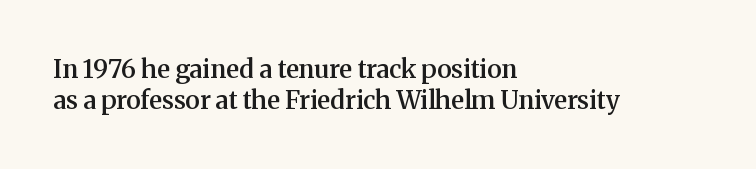
A classic flush-left, rag-right setting is used for this passage. The face used here is rendered with its standard letterfit. Decoration check: the copy has no underline. Caption: semibold face, moderately heavy strokes. Quick note: not italic, upright.
